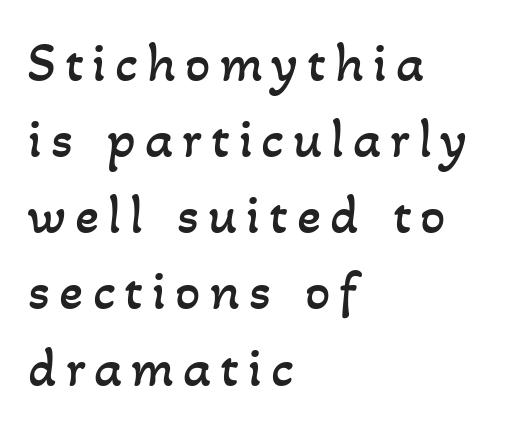
{"bold": "no", "weight": "regular", "width": "normal", "stroke_contrast": "low", "x_height": "small", "monospaced": "no", "underline": "no", "align": "left", "line_spacing": "normal", "line_spacing_ratio": 1.36, "glyph_px": 56}
